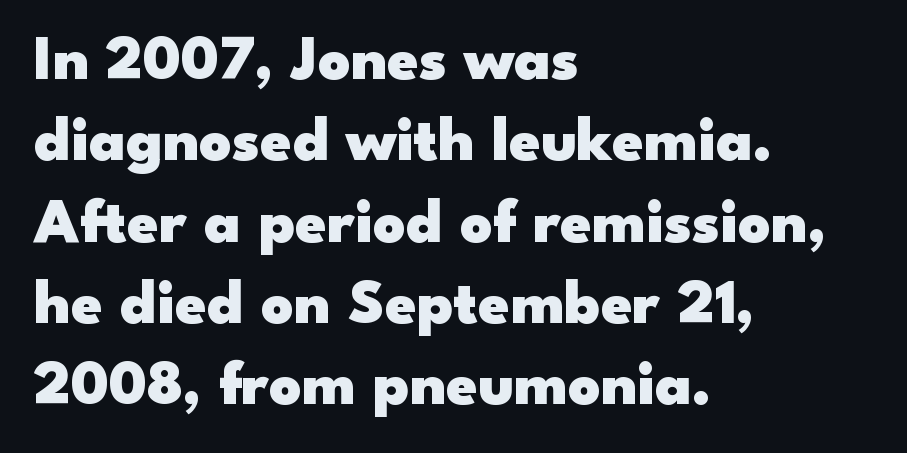
The image shows 63 px heavy, wide sans-serif type, upright; set left-aligned, normal line spacing (1.29x), normal letter spacing, not underlined; low stroke contrast and a small x-height.
